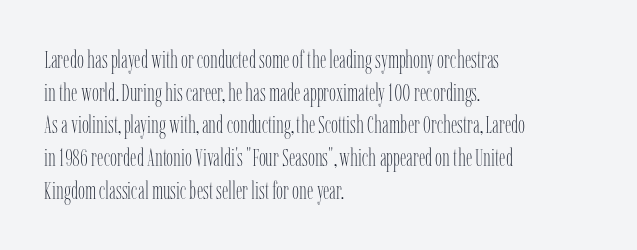
Q: Is the text bold? A: No.
Q: Is the text italic (slanted)? A: No, it is upright.
Q: Is the text underlined? A: No.
Q: How is the paragraph aligned? A: Left-aligned.
Q: Is the spacing between letters normal or unusually wide? A: Normal.
Q: Is the spacing between lines tight, normal or loose? A: Normal.
